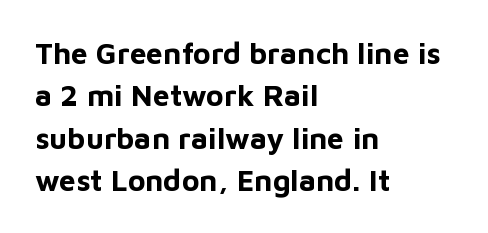
The image shows 30 px bold sans-serif type, upright; set left-aligned, normal line spacing (1.41x), normal letter spacing, not underlined; low stroke contrast and a medium x-height.
